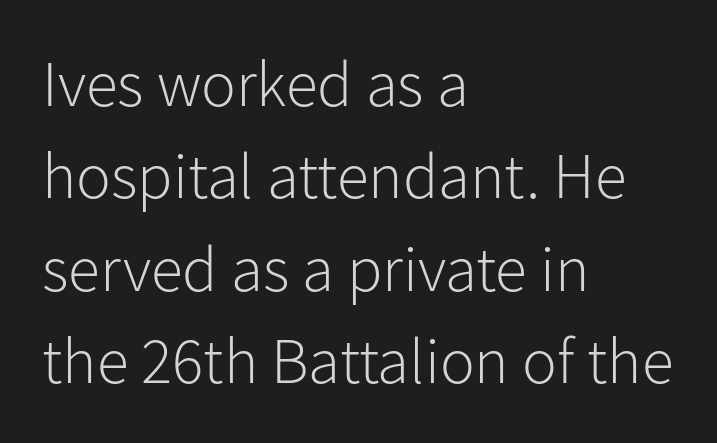
{"serif": "no", "italic": "no", "bold": "no", "weight": "light", "width": "normal", "stroke_contrast": "low", "x_height": "medium", "monospaced": "no", "underline": "no", "align": "left", "line_spacing": "normal", "line_spacing_ratio": 1.42, "letter_spacing": "normal", "letter_spacing_em": 0.0, "glyph_px": 65}
